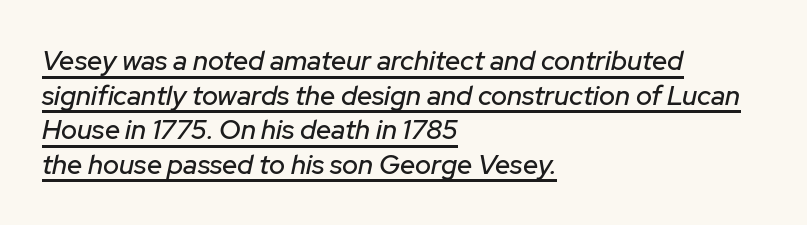
{"italic": "yes", "lean": "right", "slant_degrees": 12, "underline": "yes", "align": "left", "line_spacing": "normal", "line_spacing_ratio": 1.28, "letter_spacing": "normal", "letter_spacing_em": 0.0, "glyph_px": 27}
